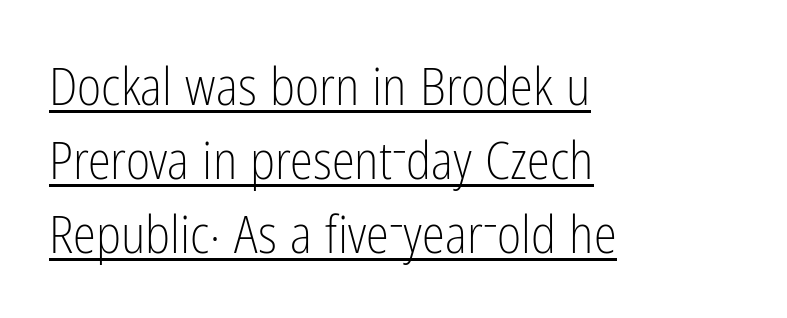
Counters stay open thanks to moderate or lighter strokes. To sum up the face: it is a sans, with no serifs. This sample keeps an unexceptional amount of space between lines. This sample has the flowing, uneven cadence of proportional lettering.
